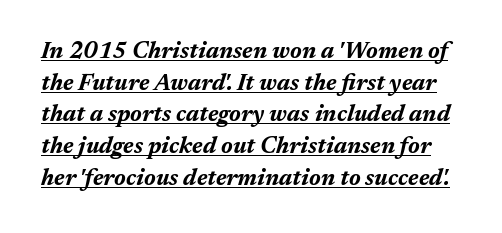
{"italic": "yes", "lean": "right", "slant_degrees": 17, "bold": "yes", "underline": "yes", "line_spacing": "normal", "line_spacing_ratio": 1.38, "letter_spacing": "normal", "letter_spacing_em": 0.0, "glyph_px": 23}
